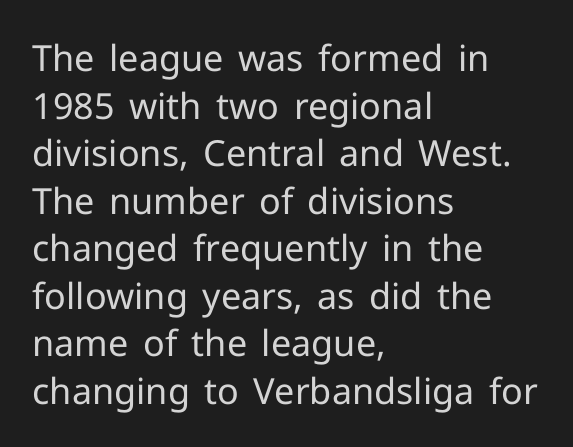
{"serif": "no", "italic": "no", "bold": "no", "weight": "regular", "width": "normal", "stroke_contrast": "low", "x_height": "medium", "monospaced": "no", "underline": "no", "align": "left", "line_spacing": "normal", "line_spacing_ratio": 1.32, "letter_spacing": "normal", "letter_spacing_em": 0.0, "glyph_px": 36}
